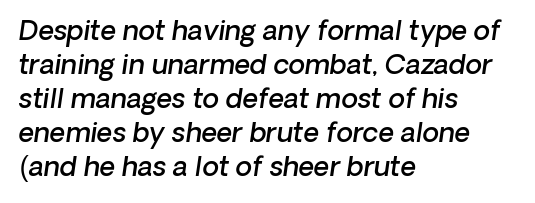
The image shows 27 px text type; set left-aligned, normal line spacing (1.26x), normal letter spacing, not underlined.
